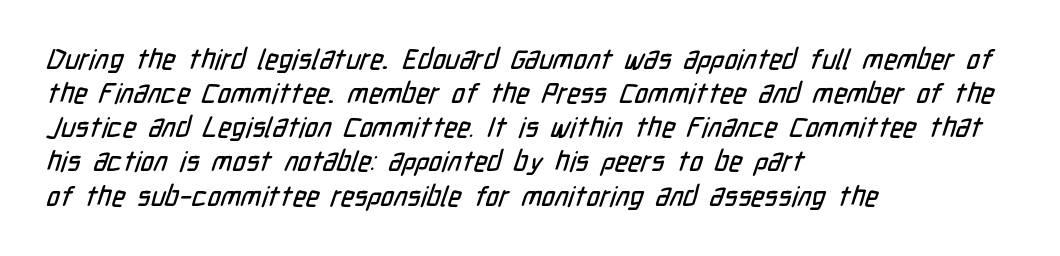
{"serif": "no", "width": "condensed", "stroke_contrast": "low", "x_height": "medium", "monospaced": "no", "underline": "no", "align": "left", "line_spacing_ratio": 1.22, "letter_spacing": "normal", "letter_spacing_em": 0.0, "glyph_px": 28}
